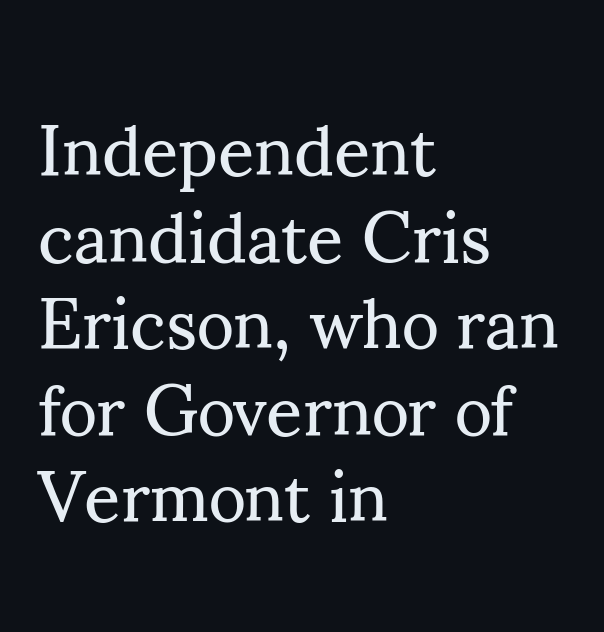
{"serif": "yes", "italic": "no", "bold": "no", "weight": "regular", "width": "normal", "stroke_contrast": "medium", "x_height": "small", "monospaced": "no", "underline": "no", "align": "left", "line_spacing_ratio": 1.22, "letter_spacing": "normal", "letter_spacing_em": 0.0, "glyph_px": 71}
